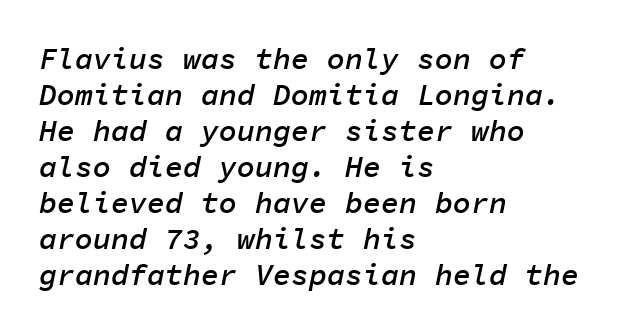
{"italic": "yes", "lean": "right", "slant_degrees": 11, "bold": "semi", "weight": "semibold", "width": "normal", "stroke_contrast": "low", "x_height": "medium", "monospaced": "yes", "underline": "no", "align": "left", "line_spacing_ratio": 1.2, "letter_spacing": "normal", "letter_spacing_em": 0.0, "glyph_px": 30}
